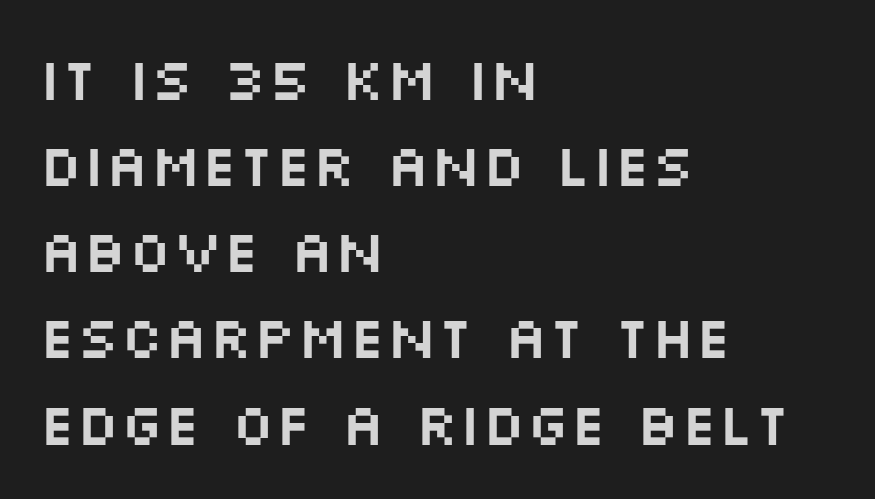
{"serif": "no", "italic": "no", "width": "wide", "stroke_contrast": "medium", "x_height": "large", "monospaced": "no", "underline": "no", "align": "left", "line_spacing": "normal", "line_spacing_ratio": 1.46, "letter_spacing": "normal", "letter_spacing_em": 0.0, "glyph_px": 59}
